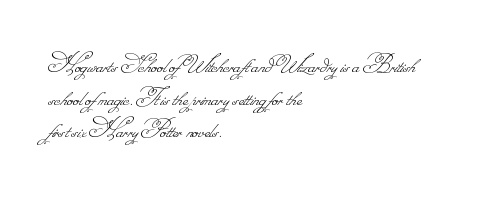
Q: Is the text bold? A: No.
Q: Is the text underlined? A: No.
Q: How is the paragraph aligned? A: Left-aligned.
Q: Is the spacing between letters normal or unusually wide? A: Normal.
